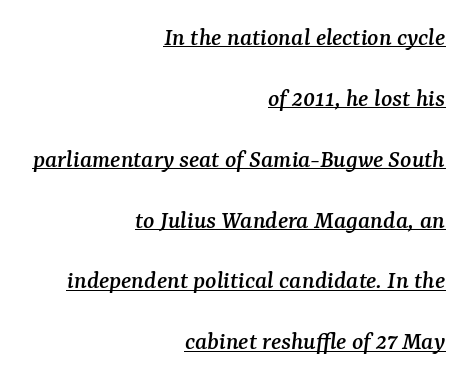
Q: Is the text italic (slanted)? A: Yes, it leans right by about 7 degrees.
Q: Is the text underlined? A: Yes.
Q: How is the paragraph aligned? A: Right-aligned.
Q: Is the spacing between letters normal or unusually wide? A: Normal.
Q: Is the spacing between lines tight, normal or loose? A: Loose.
